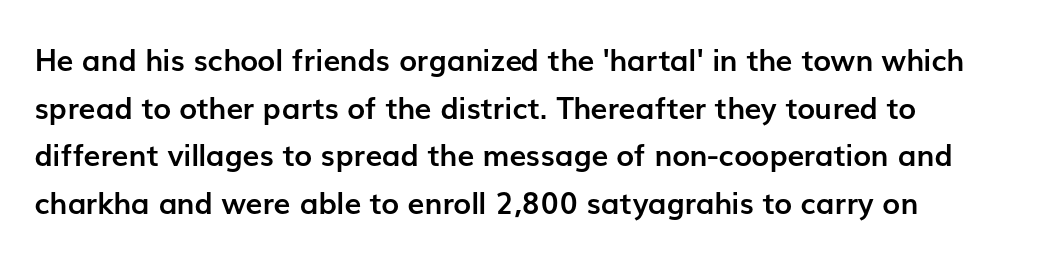
The image shows 30 px semibold sans-serif type, upright; set normal line spacing (1.59x), normal letter spacing, not underlined; low stroke contrast and a medium x-height.
